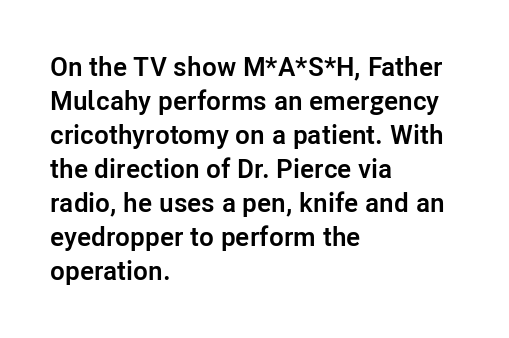
Does the weight exceed regular? Yes, all the way to bold. Short note: letters normally spaced. The space beneath each line is pristine and unruled. The typesetter chose a ragged-right arrangement here. Posture: vertical. The passage shown stacks its lines at a standard gap.
